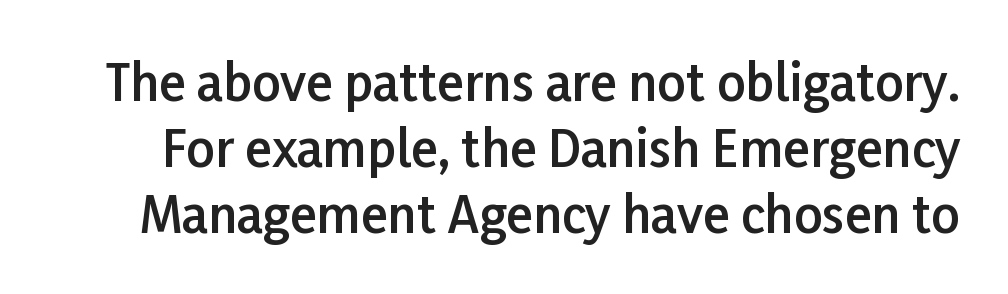
The image shows 50 px semibold sans-serif type, upright; set normal line spacing (1.32x), normal letter spacing, not underlined; low stroke contrast and a medium x-height.
